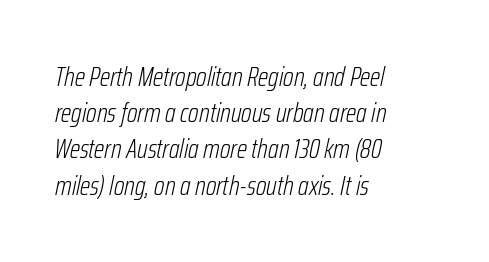
The image shows 27 px text type, italic (leaning right); set left-aligned, normal line spacing (1.34x), normal letter spacing, not underlined.
